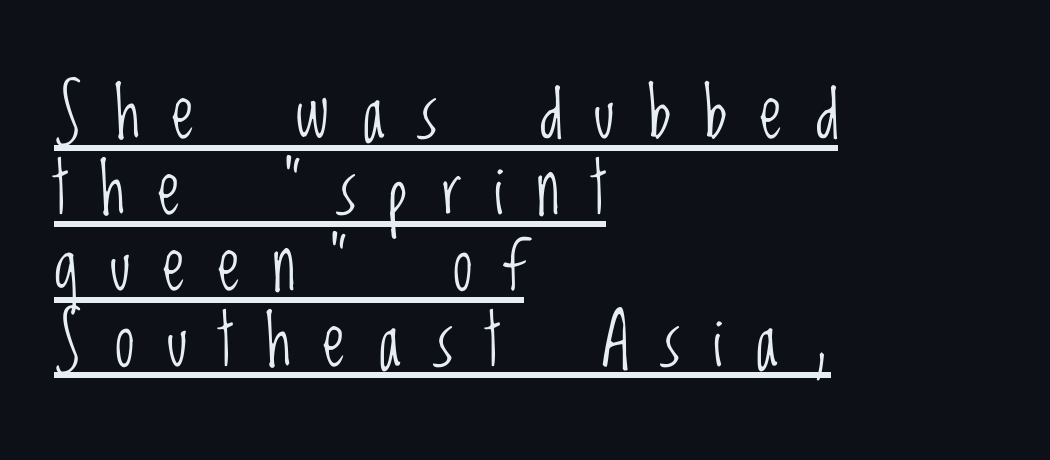
Q: Is the text bold? A: No.
Q: Is the text italic (slanted)? A: No, it is upright.
Q: Is the typeface a serif or a sans-serif typeface? A: Sans-serif.
Q: Is the text underlined? A: Yes.
Q: How is the paragraph aligned? A: Left-aligned.
Q: Is the spacing between letters normal or unusually wide? A: Unusually wide.
Q: Is the spacing between lines tight, normal or loose? A: Tight.
Q: Width (condensed, normal, or wide)? A: Condensed.
Q: Stroke contrast? A: Low.
Q: x-height? A: Large.
Q: Monospaced? A: No.
